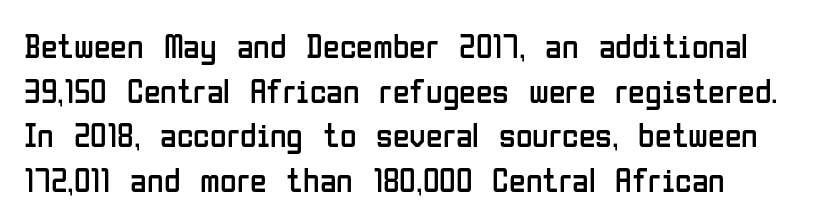
Q: Is the text bold? A: No.
Q: Is the text italic (slanted)? A: No, it is upright.
Q: Is the typeface a serif or a sans-serif typeface? A: Sans-serif.
Q: Is the text underlined? A: No.
Q: Is the spacing between letters normal or unusually wide? A: Normal.
Q: Is the spacing between lines tight, normal or loose? A: Normal.
Q: Width (condensed, normal, or wide)? A: Condensed.
Q: Stroke contrast? A: Low.
Q: x-height? A: Medium.
Q: Monospaced? A: No.
